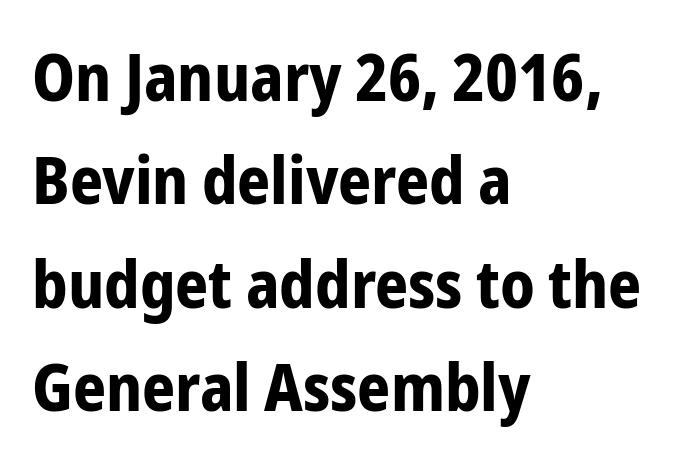
Check where the strokes stop: nothing finishes them off — pure sans. The baseline area is clear. Characters follow at the spacing the type designer built in. The specimen reads as upright at a glance. Summary of vertical rhythm: regular, with standard interline spacing. If you drew a ruler down the left edge, every line would touch it.
